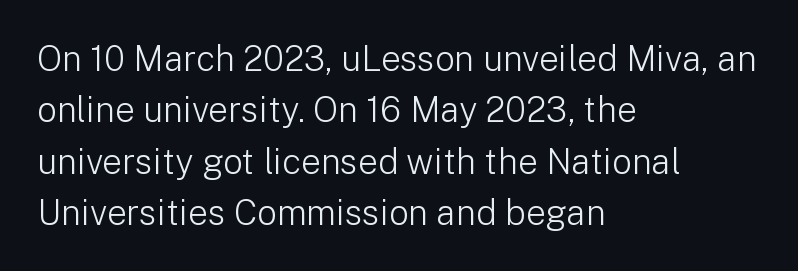
The image shows 35 px light sans-serif type, upright; set left-aligned, normal line spacing (1.47x), normal letter spacing, not underlined; low stroke contrast and a medium x-height.
